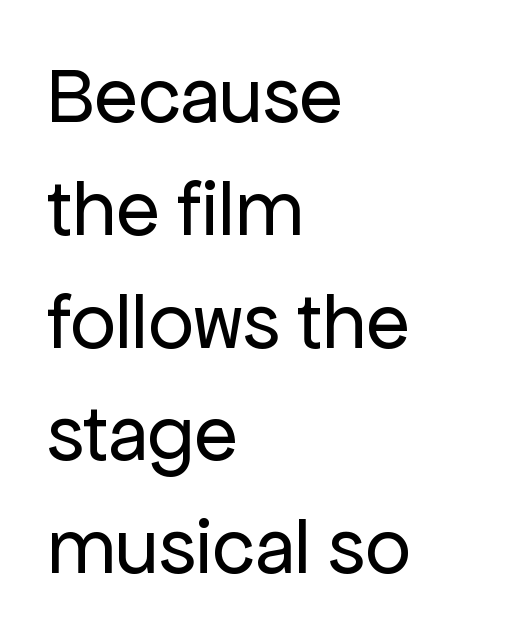
The specimen omits any rule beneath the text block's lines. The lettering stays uniformly vertical, giving the passage a roman look. Think of a printed novel: that variable character pitch is what you see here. Between one letter and the next there's only the usual sliver of space. Each letter's strokes conclude bluntly, with no projecting serifs.
